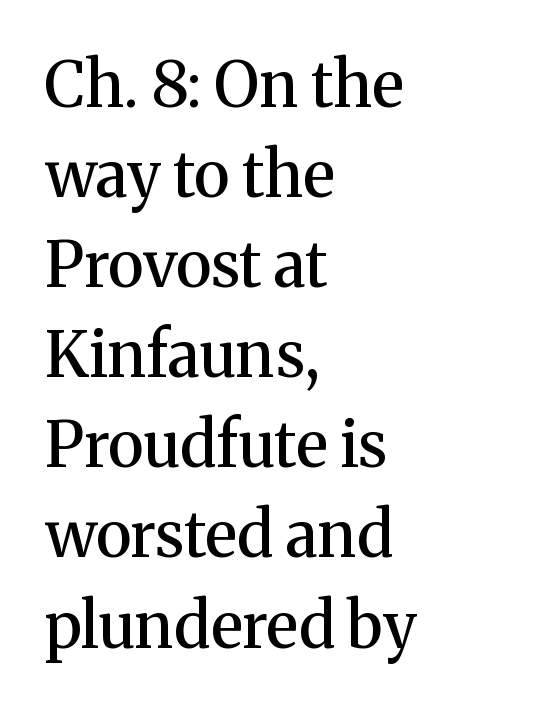
The image shows 63 px semibold serif type, upright; set left-aligned, normal line spacing (1.43x), normal letter spacing, not underlined; medium stroke contrast and a medium x-height.
